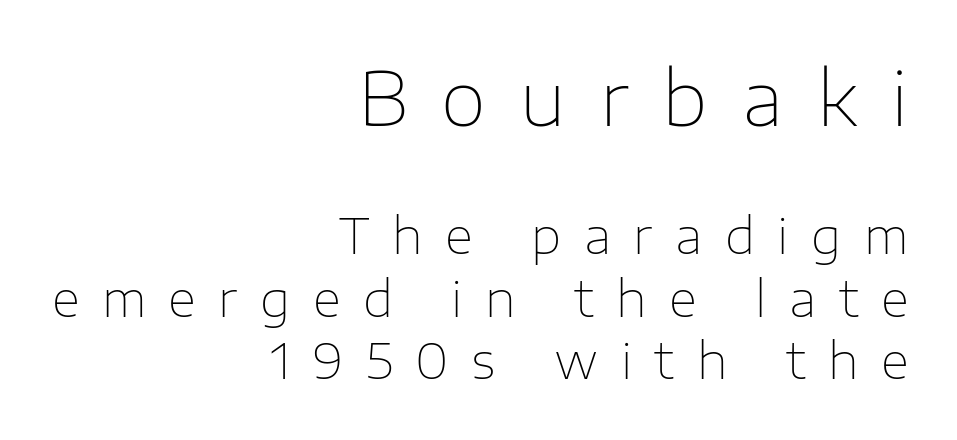
The image shows 74 px thin sans-serif type, upright; set right-aligned, normal line spacing (1.28x), unusually wide letter spacing (+0.46 em), not underlined; the first (top) block is 1.51x larger; low stroke contrast and a medium x-height.
